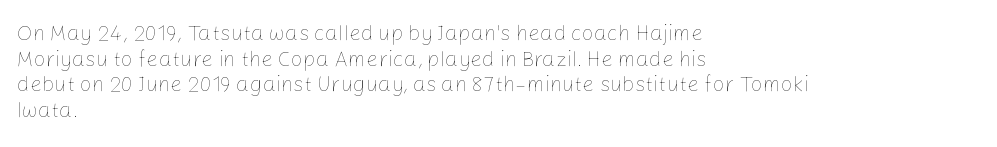
{"italic": "no", "bold": "no", "underline": "no", "align": "left", "line_spacing_ratio": 1.22, "letter_spacing": "normal", "letter_spacing_em": 0.0, "glyph_px": 21}
